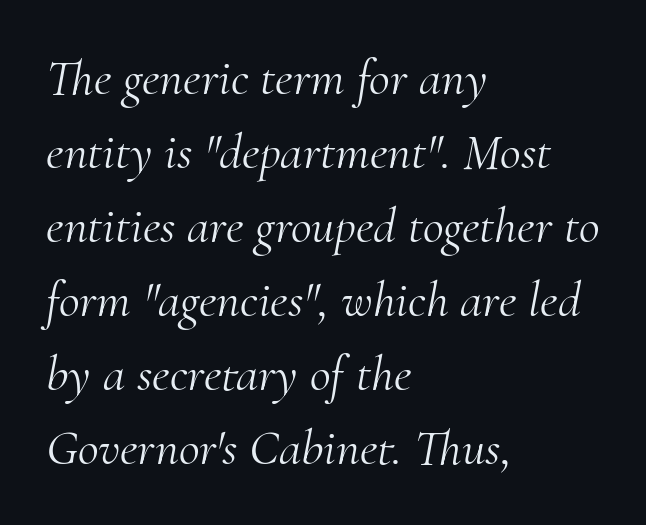
Does the leading feel generous? No, just average. Is this a fixed-width face? No — the glyphs have proportional, varying widths. This reads as an unemphasized weight, regular at the heaviest. Default kerning and tracking; the words read as compact shapes. Short and long lines alike share a common starting point at left.
